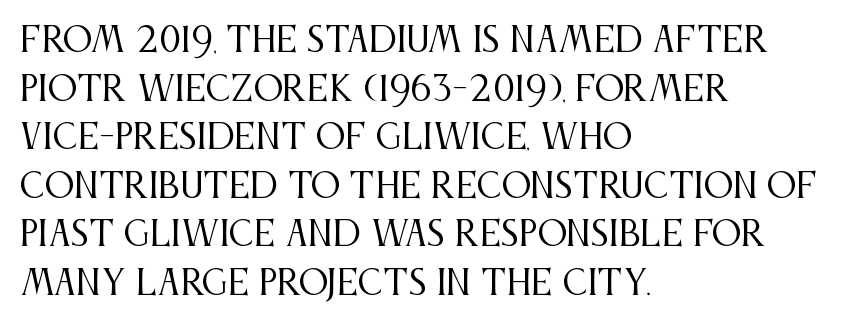
The image shows 33 px regular-weight, condensed serif type, upright; set left-aligned, normal line spacing (1.47x), normal letter spacing, not underlined; medium stroke contrast and a large x-height.
